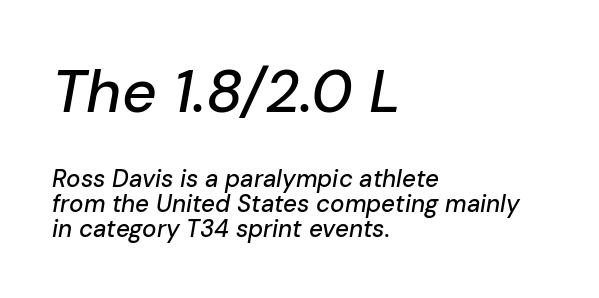
The specimen reads as italic at a glance. Larger block? The one above; the one below is distinctly smaller. There is no visible air inserted between adjacent glyphs. Notice how descenders almost collide with the ascenders below — that's tight leading. All the whitespace from short lines collects on the right. Just letters on the line, the space beneath them empty.
